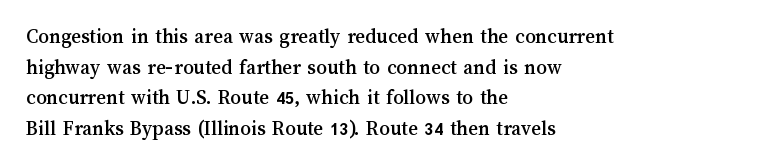
Q: Is the text italic (slanted)? A: No, it is upright.
Q: Is the text underlined? A: No.
Q: How is the paragraph aligned? A: Left-aligned.
Q: Is the spacing between letters normal or unusually wide? A: Normal.
Q: Is the spacing between lines tight, normal or loose? A: Normal.
